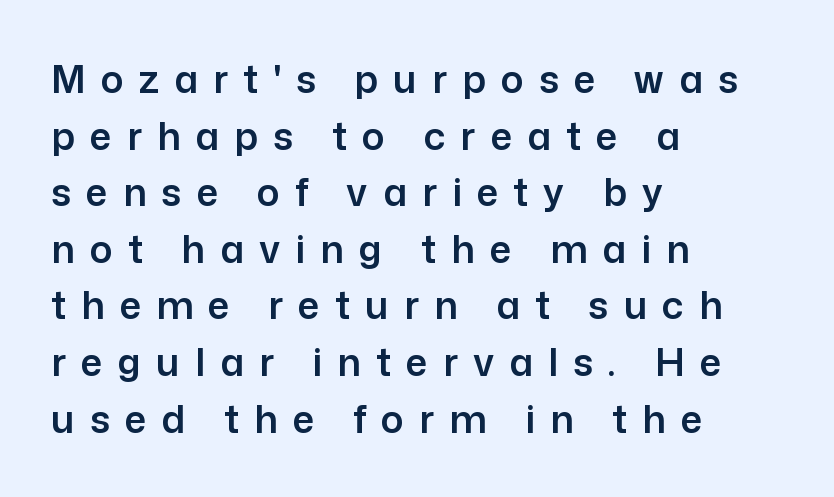
Glance below the letters and you will spot only blank space. This rendering uses left alignment, leaving the right contour irregular. Are there feet on the stems? There aren't — it's a sans. How would I describe the line gaps? Plain and ordinary.
